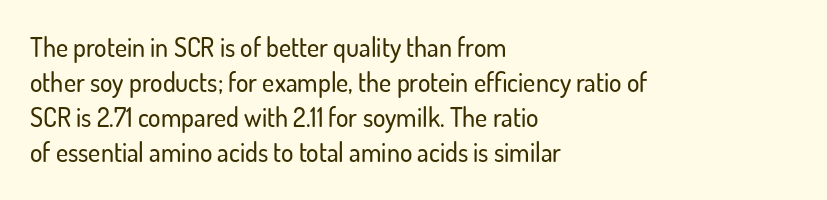
Upright lettering throughout. A classic flush-left, rag-right setting is used for this passage. Underlining? Definitely not there. The passage shown stacks its lines at a standard gap. The letterforms sit shoulder to shoulder at normal distance.
